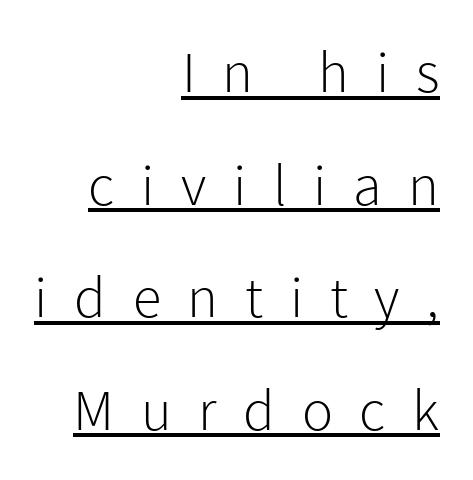
Beneath each row of characters lies a ruled line. The lines are spread far apart with generous leading. The gaps between neighbouring characters are conspicuously large. The passage shown is typeset with a sans-serif family.
